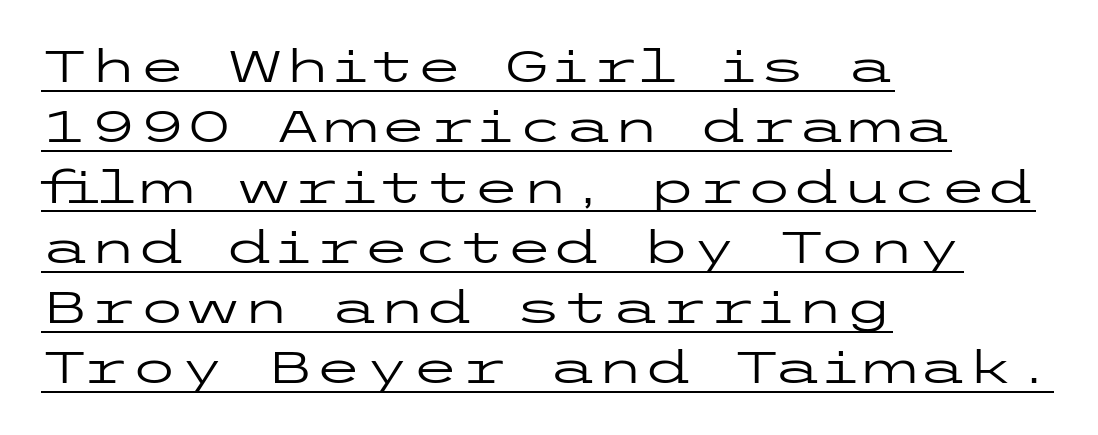
Q: Is the text bold? A: No.
Q: Is the text italic (slanted)? A: No, it is upright.
Q: Is the typeface a serif or a sans-serif typeface? A: Sans-serif.
Q: Is the text underlined? A: Yes.
Q: How is the paragraph aligned? A: Left-aligned.
Q: Is the spacing between letters normal or unusually wide? A: Normal.
Q: Is the spacing between lines tight, normal or loose? A: Normal.
Q: Width (condensed, normal, or wide)? A: Wide.
Q: Stroke contrast? A: Low.
Q: x-height? A: Medium.
